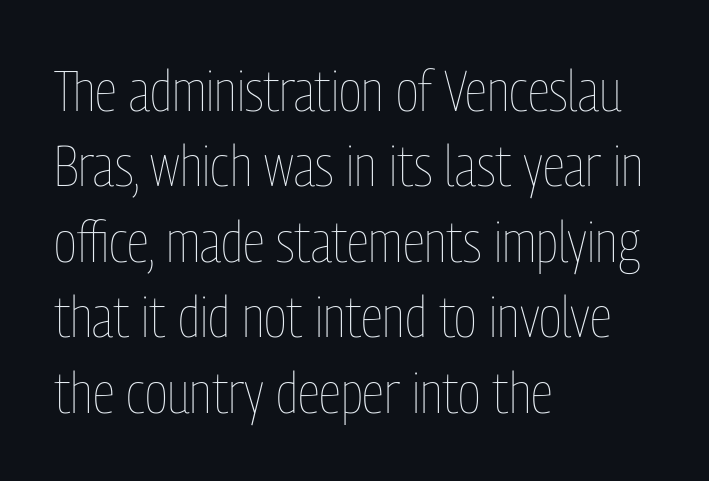
This rendering uses left alignment, leaving the right contour irregular. Spacing between characters is what you'd get straight out of the box. The glyphs are unaccompanied by any horizontal stroke below them. Do the letters lean? They stand straight.
